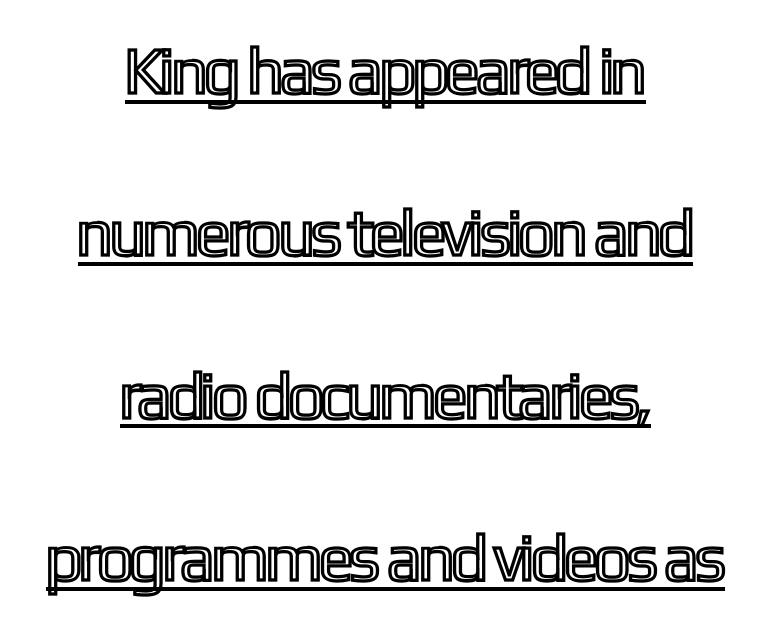
Somebody hit Ctrl+U on this one — the words are underlined. Vertical strokes here are truly vertical. Characters follow at the spacing the type designer built in. A typesetter would call this leading open, well beyond the default. Horizontally, the lines are justified to the midpoint only. Each letter keeps its own natural width here, so spacing adapts to shape.
